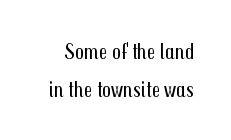
Q: Is the text bold? A: No.
Q: Is the text italic (slanted)? A: No, it is upright.
Q: Is the text underlined? A: No.
Q: Is the spacing between letters normal or unusually wide? A: Normal.
